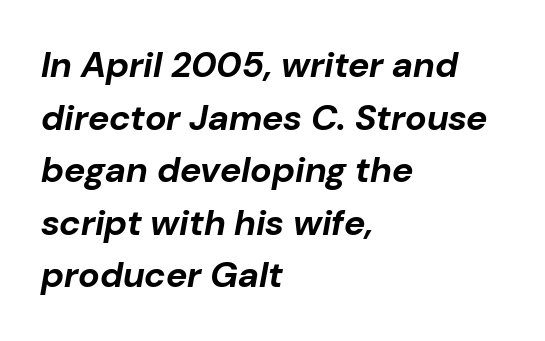
Q: Is the text bold? A: Yes.
Q: Is the text italic (slanted)? A: Yes, it leans right by about 10 degrees.
Q: Is the text underlined? A: No.
Q: How is the paragraph aligned? A: Left-aligned.
Q: Is the spacing between letters normal or unusually wide? A: Normal.
Q: Is the spacing between lines tight, normal or loose? A: Normal.
Q: Width (condensed, normal, or wide)? A: Normal.
Q: Stroke contrast? A: Low.
Q: x-height? A: Medium.
Q: Monospaced? A: No.
